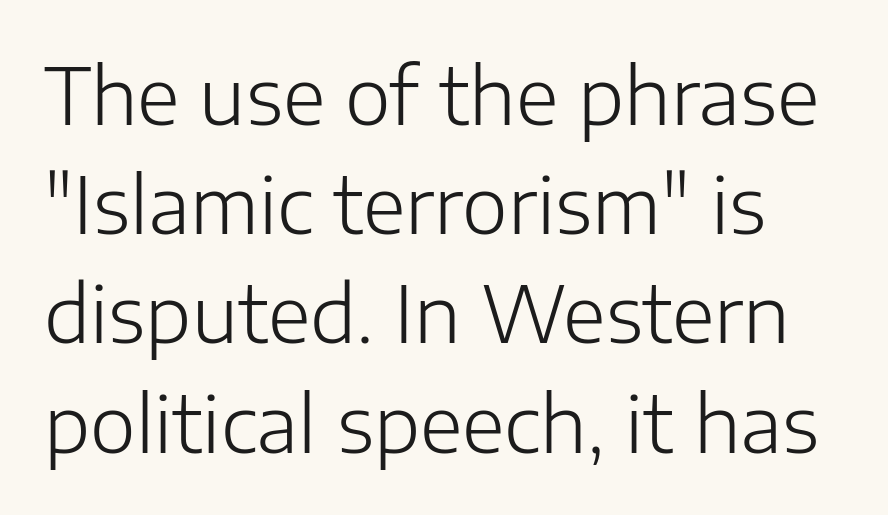
The image shows 78 px light sans-serif type, upright; set normal line spacing (1.4x), normal letter spacing, not underlined; low stroke contrast and a medium x-height.
